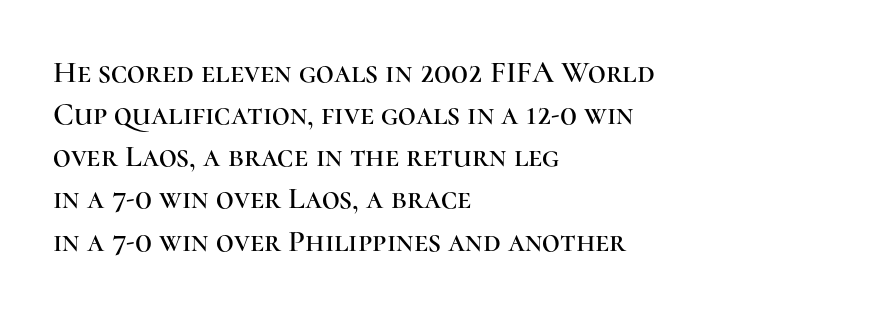
What's the leading like? Ordinary, nothing unusual. The specimen omits any rule beneath the text block's lines. Ordinary non-slanted type is in use. The letters advance in unequal steps, a hallmark of proportional type.
